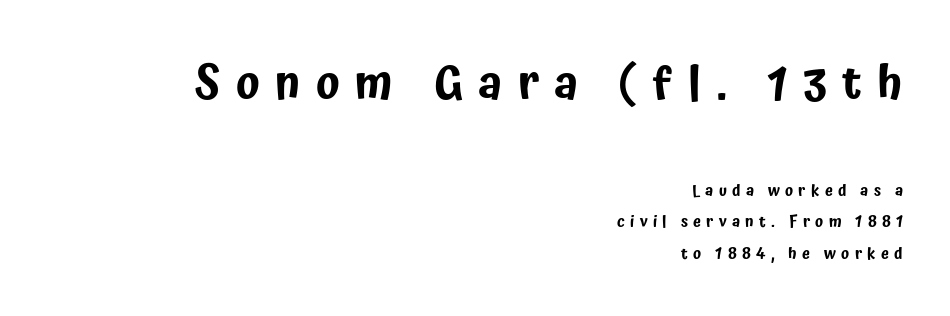
Q: Is the text italic (slanted)? A: No, it is upright.
Q: Is the typeface a serif or a sans-serif typeface? A: Sans-serif.
Q: Is the text underlined? A: No.
Q: How is the paragraph aligned? A: Right-aligned.
Q: Is the spacing between letters normal or unusually wide? A: Unusually wide.
Q: Is the spacing between lines tight, normal or loose? A: Loose.
Q: Which block of text is set in a larger size, the first (top) or the second (bottom)? A: The first (top) one.
Q: Width (condensed, normal, or wide)? A: Condensed.
Q: Stroke contrast? A: Low.
Q: x-height? A: Medium.
Q: Monospaced? A: No.
